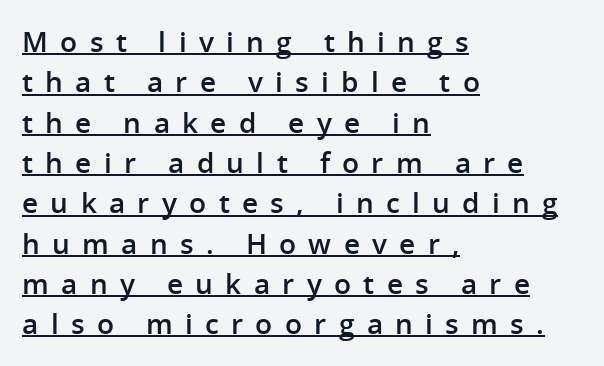
In terms of weight, the rendering is demibold, just under bold. Each line of the rendering has a horizontal stroke beneath the glyphs. Reading down the block, your eye returns to a fixed left position each line. Is the letter spacing exaggerated? Yes — the characters are pushed far apart. Examine the stroke ends and you'll find no serifs.
